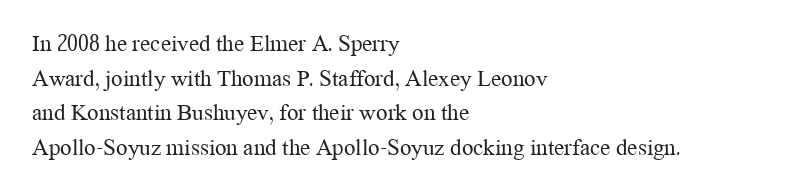
The image shows 23 px text type, upright; set left-aligned, normal line spacing (1.51x), normal letter spacing, not underlined.
